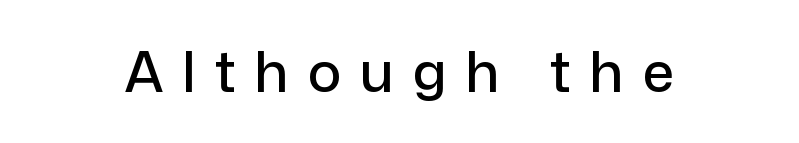
The type sits square on the baseline with zero lean. Does the type have serifs? No, each stem ends abruptly. Varying glyph widths throughout — classic text-font behaviour. Honestly, the letter spacing is so wide it's the main thing you notice.
